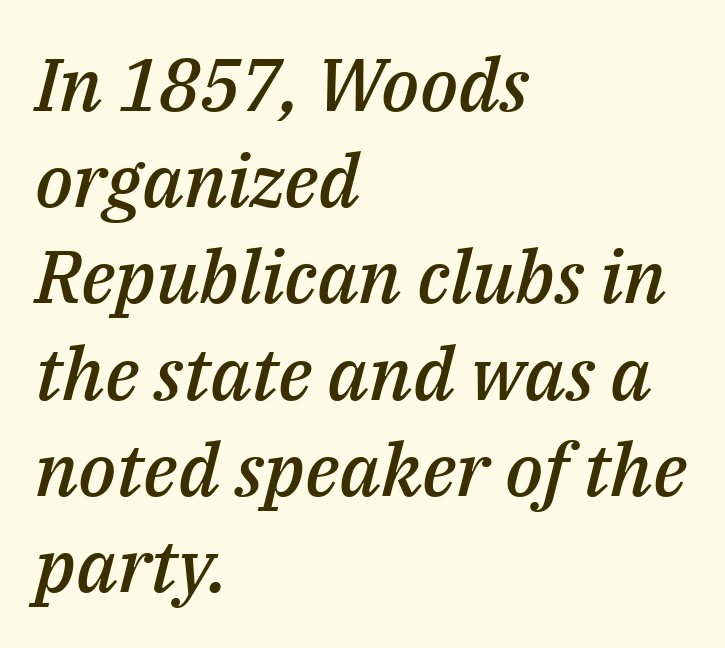
Q: Is the text bold? A: Semi-bold.
Q: Is the text italic (slanted)? A: Yes, it leans right by about 14 degrees.
Q: Is the text underlined? A: No.
Q: How is the paragraph aligned? A: Left-aligned.
Q: Is the spacing between letters normal or unusually wide? A: Normal.
Q: Is the spacing between lines tight, normal or loose? A: Normal.
Q: Width (condensed, normal, or wide)? A: Normal.
Q: Stroke contrast? A: Medium.
Q: x-height? A: Medium.
Q: Monospaced? A: No.
